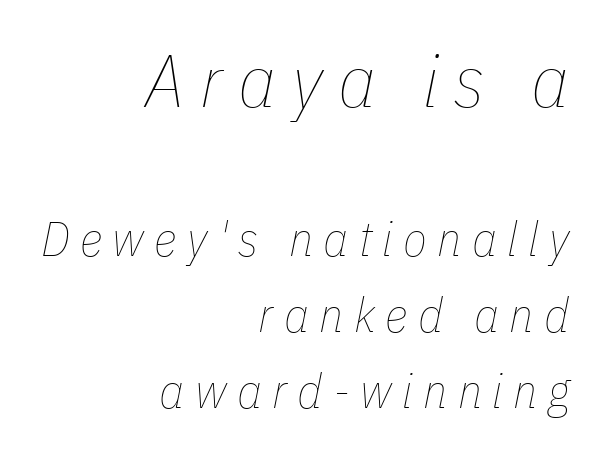
Short and long lines alike share a common ending point at right. Baseline-to-baseline distance is the conventional proportion of letter height. Is this a heavy cut? Hardly; it is regular or lighter. Varying glyph widths throughout — classic text-font behaviour. Words float on clear page, feet unadorned.
